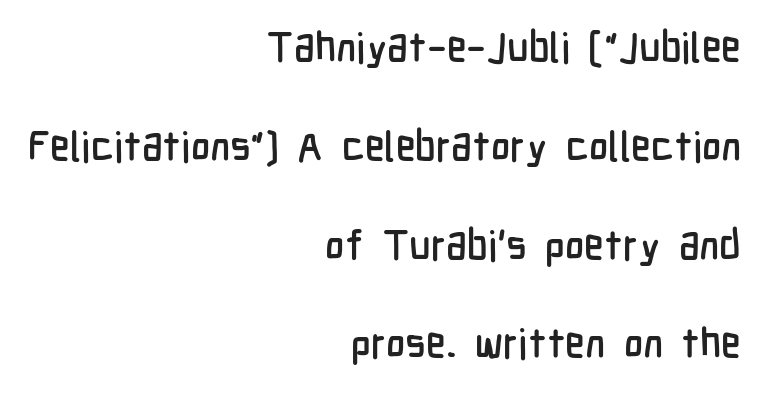
{"serif": "no", "italic": "no", "width": "condensed", "stroke_contrast": "low", "x_height": "medium", "monospaced": "no", "underline": "no", "align": "right", "line_spacing": "loose", "line_spacing_ratio": 2.41, "letter_spacing": "normal", "letter_spacing_em": 0.0, "glyph_px": 41}
